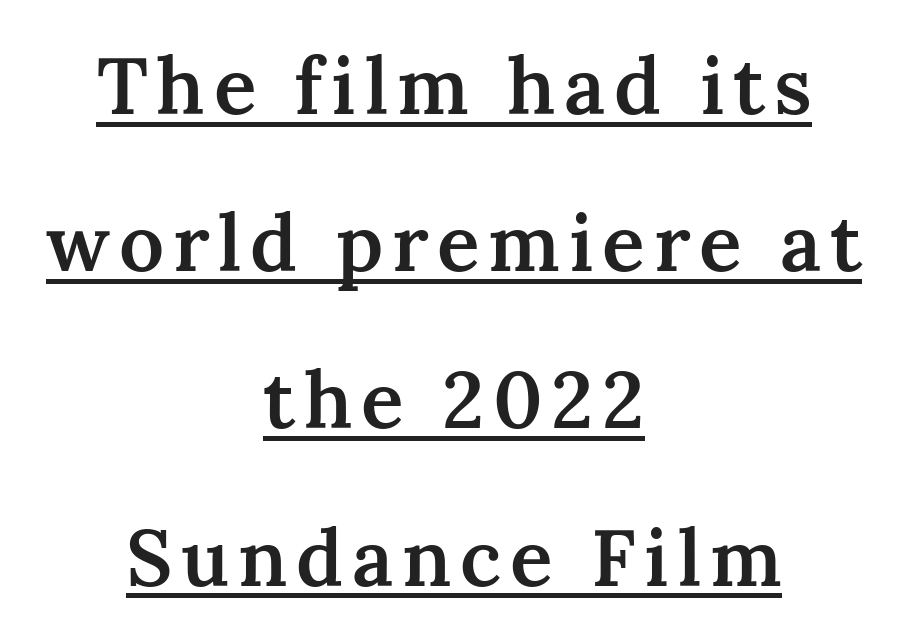
The image shows 79 px semibold serif type, upright; set centered, loose line spacing (1.99x), underlined; medium stroke contrast and a medium x-height.
